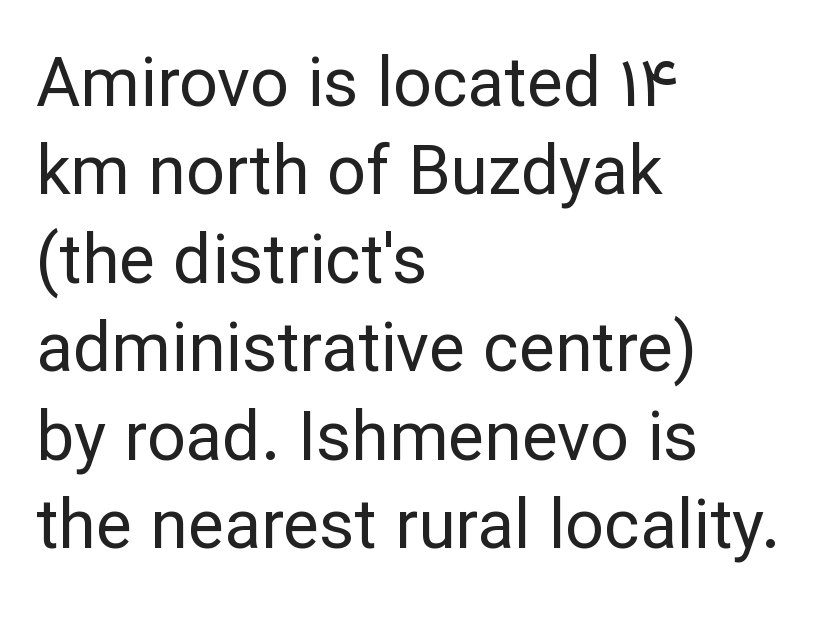
The image shows 68 px regular-weight sans-serif type, upright; set left-aligned, normal line spacing (1.3x), normal letter spacing, not underlined; low stroke contrast and a medium x-height.
